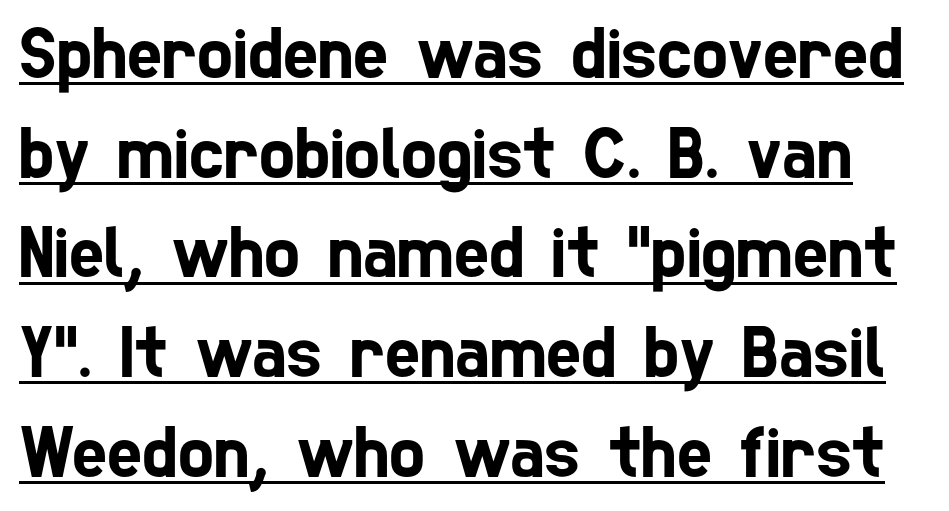
The image shows 75 px condensed sans-serif type; set normal line spacing (1.33x), normal letter spacing, underlined; low stroke contrast and a medium x-height.
